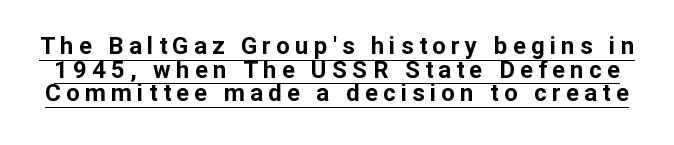
The image shows 24 px bold type, upright; set tight line spacing (0.98x), unusually wide letter spacing (+0.22 em), underlined.
